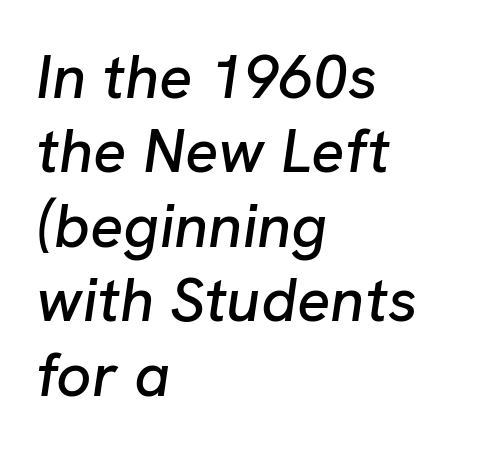
The image shows 62 px text type, italic (leaning right); set left-aligned, line spacing 1.2x, normal letter spacing, not underlined; low stroke contrast and a medium x-height.
